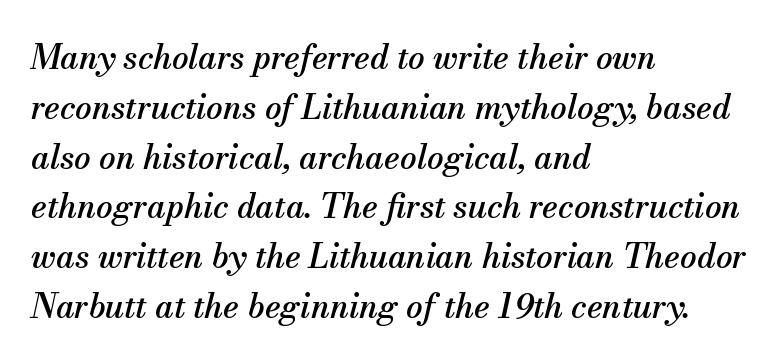
Q: Is the text italic (slanted)? A: Yes, it leans right by about 13 degrees.
Q: Is the typeface a serif or a sans-serif typeface? A: Serif.
Q: Is the text underlined? A: No.
Q: How is the paragraph aligned? A: Left-aligned.
Q: Is the spacing between letters normal or unusually wide? A: Normal.
Q: Is the spacing between lines tight, normal or loose? A: Normal.
Q: Width (condensed, normal, or wide)? A: Normal.
Q: Stroke contrast? A: Medium.
Q: x-height? A: Small.
Q: Monospaced? A: No.
